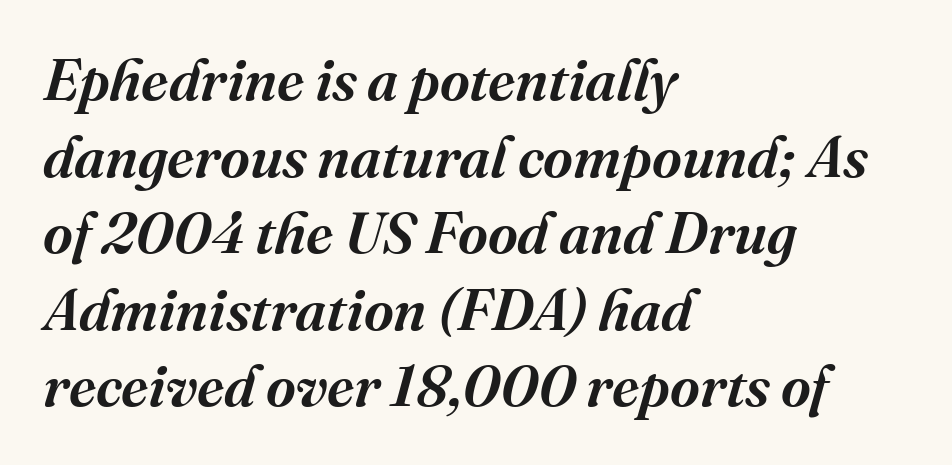
{"serif": "yes", "italic": "yes", "lean": "right", "slant_degrees": 16, "width": "normal", "stroke_contrast": "medium", "x_height": "medium", "monospaced": "no", "underline": "no", "align": "left", "line_spacing": "normal", "line_spacing_ratio": 1.32, "letter_spacing": "normal", "letter_spacing_em": 0.0, "glyph_px": 58}
